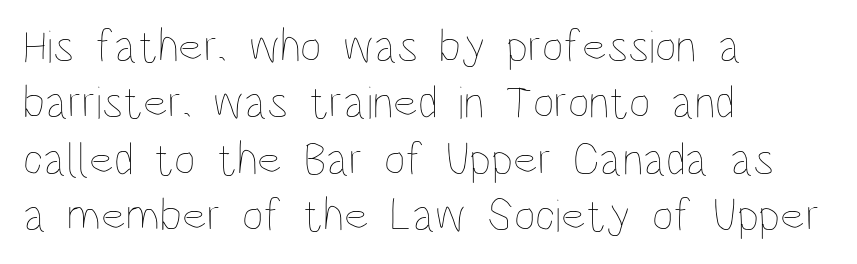
Q: Is the text bold? A: No.
Q: Is the text italic (slanted)? A: No, it is upright.
Q: Is the text underlined? A: No.
Q: How is the paragraph aligned? A: Left-aligned.
Q: Is the spacing between letters normal or unusually wide? A: Normal.
Q: Width (condensed, normal, or wide)? A: Condensed.
Q: Stroke contrast? A: Low.
Q: x-height? A: Large.
Q: Monospaced? A: No.
